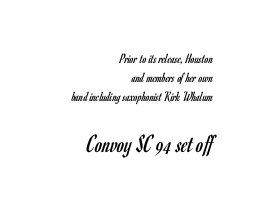
Underline: absent. Right-aligned paragraph, ragged on the left. Weight: regular or lighter. The block sitting lower on the canvas is the one with enlarged characters. This block has exactly the height ordinary leading produces.
